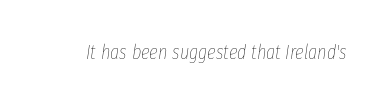
The image shows 20 px text type, italic (leaning right); set normal letter spacing, not underlined.
